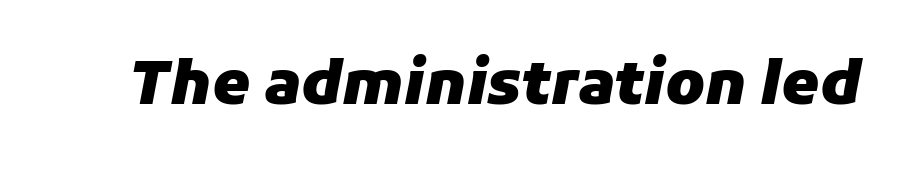
The image shows 60 px heavy type, italic (leaning right); set normal letter spacing, not underlined; low stroke contrast and a medium x-height.
